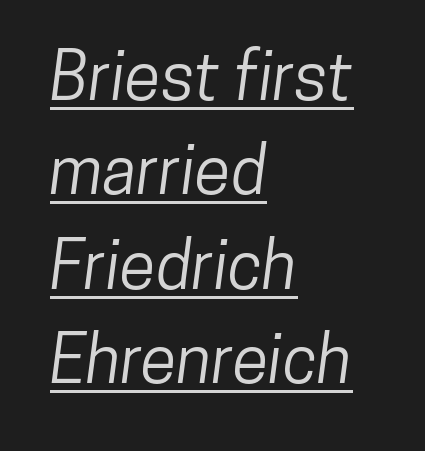
Here the designer chose a conventional face with non-uniform glyph widths. The words here are underlined. Look at the bottom of the vertical strokes: they stop flat, with no serifs. The lines sit at an ordinary, default distance from one another. The type is set solid horizontally, with unmodified tracking. Notice how the passage keeps a crisp vertical edge on the left only.
